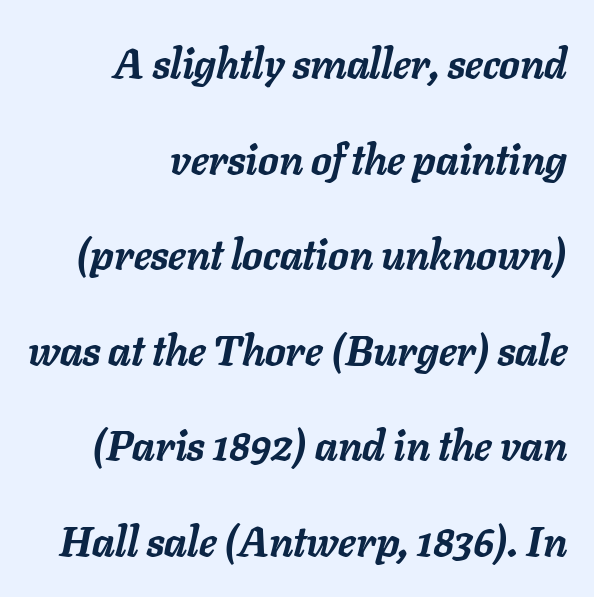
Reading down the column, the eye jumps a long way to each next line. Spacing verdict: proportional, widths tailored to each character. Quick note: italic. Words float on clear page, feet unadorned. Typographic density is high because the face is bold.
